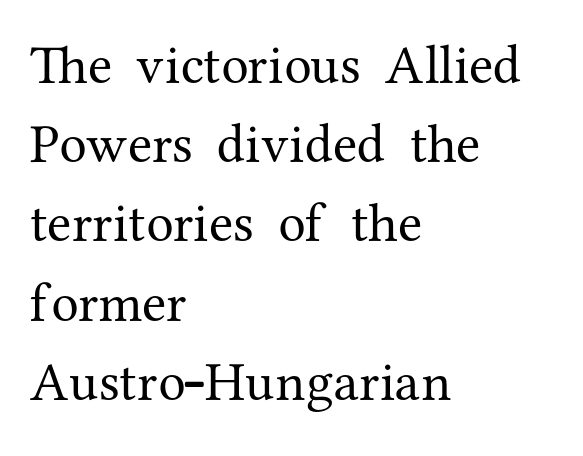
Q: Is the text bold? A: No.
Q: Is the text italic (slanted)? A: No, it is upright.
Q: Is the typeface a serif or a sans-serif typeface? A: Serif.
Q: Is the text underlined? A: No.
Q: How is the paragraph aligned? A: Left-aligned.
Q: Is the spacing between letters normal or unusually wide? A: Normal.
Q: Is the spacing between lines tight, normal or loose? A: Normal.
Q: Width (condensed, normal, or wide)? A: Normal.
Q: Stroke contrast? A: Medium.
Q: x-height? A: Medium.
Q: Monospaced? A: No.
